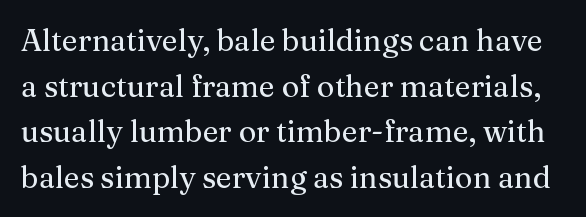
{"serif": "yes", "italic": "no", "width": "normal", "stroke_contrast": "medium", "x_height": "medium", "monospaced": "no", "underline": "no", "line_spacing": "normal", "line_spacing_ratio": 1.52, "letter_spacing": "normal", "letter_spacing_em": 0.0, "glyph_px": 30}
